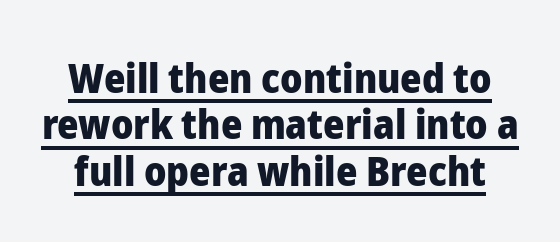
{"serif": "no", "italic": "no", "bold": "yes", "weight": "heavy", "width": "normal", "stroke_contrast": "low", "x_height": "medium", "monospaced": "no", "underline": "yes", "line_spacing": "tight", "line_spacing_ratio": 1.13, "letter_spacing": "normal", "letter_spacing_em": 0.0, "glyph_px": 41}
